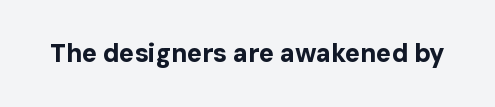
Q: Is the text bold? A: Yes.
Q: Is the text italic (slanted)? A: No, it is upright.
Q: Is the text underlined? A: No.
Q: Is the spacing between letters normal or unusually wide? A: Normal.
